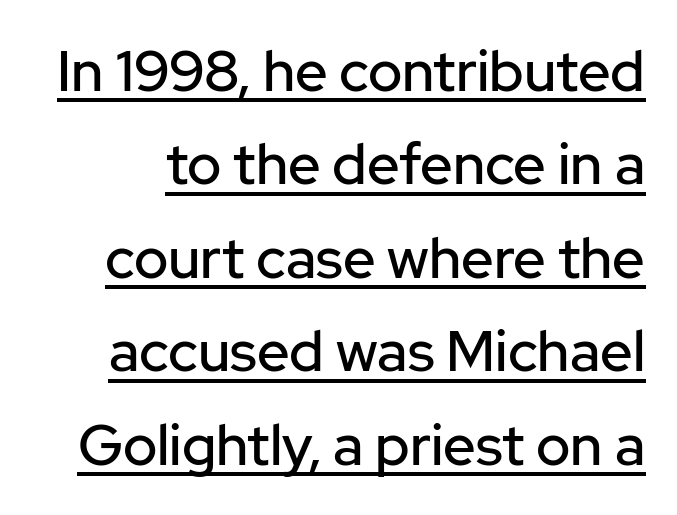
Q: Is the text italic (slanted)? A: No, it is upright.
Q: Is the typeface a serif or a sans-serif typeface? A: Sans-serif.
Q: Is the text underlined? A: Yes.
Q: Is the spacing between letters normal or unusually wide? A: Normal.
Q: Is the spacing between lines tight, normal or loose? A: Normal.
Q: Width (condensed, normal, or wide)? A: Normal.
Q: Stroke contrast? A: Low.
Q: x-height? A: Medium.
Q: Monospaced? A: No.
